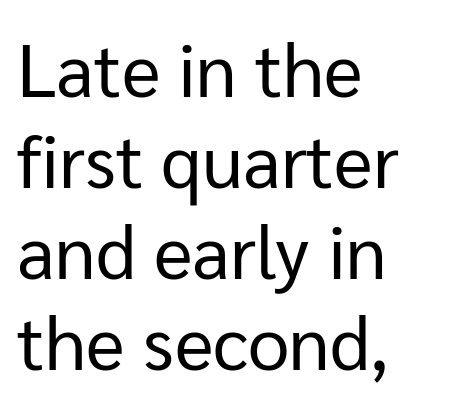
{"serif": "no", "italic": "no", "bold": "no", "weight": "regular", "width": "normal", "stroke_contrast": "low", "x_height": "medium", "monospaced": "no", "underline": "no", "align": "left", "line_spacing_ratio": 1.23, "letter_spacing": "normal", "letter_spacing_em": 0.0, "glyph_px": 74}
